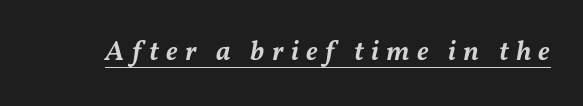
The image shows 28 px semibold type, italic (leaning right); set unusually wide letter spacing (+0.26 em), underlined; medium stroke contrast and a medium x-height.
